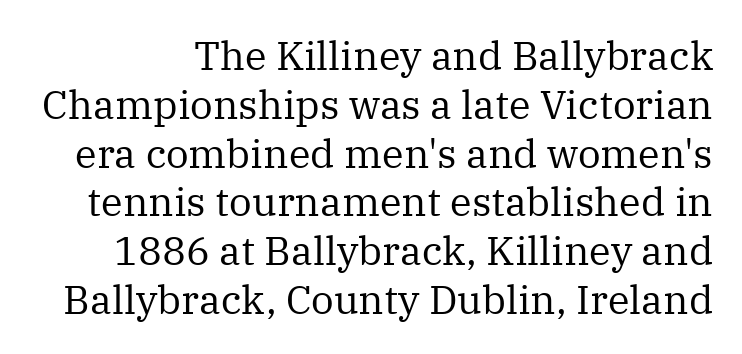
Q: Is the text bold? A: No.
Q: Is the text italic (slanted)? A: No, it is upright.
Q: Is the typeface a serif or a sans-serif typeface? A: Serif.
Q: Is the text underlined? A: No.
Q: Is the spacing between letters normal or unusually wide? A: Normal.
Q: Width (condensed, normal, or wide)? A: Normal.
Q: Stroke contrast? A: Medium.
Q: x-height? A: Medium.
Q: Monospaced? A: No.
